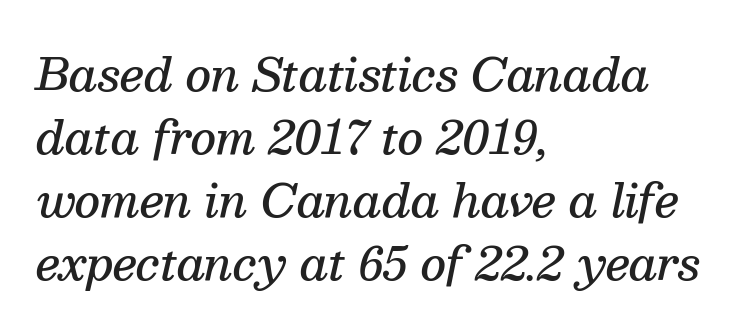
Each letter keeps its own natural width here, so spacing adapts to shape. Each word holds together tightly as a unit, with standard inter-letter gaps. Students, this is semibold: more ink than regular, less than bold. Characters are canted at an angle relative to the baseline's perpendicular. Underlining? Definitely not there. Notice how descenders clear the ascenders below comfortably — that's standard leading.
